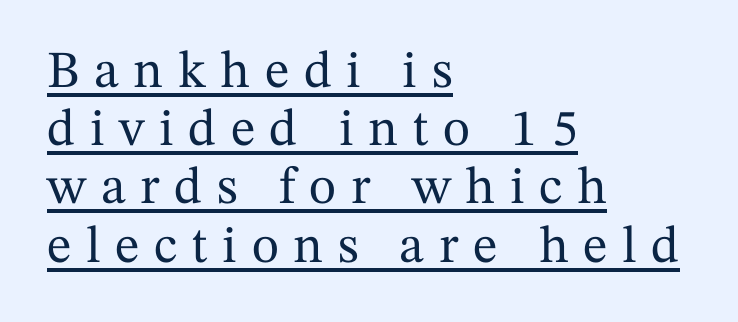
{"serif": "yes", "italic": "no", "width": "normal", "stroke_contrast": "medium", "x_height": "medium", "monospaced": "no", "underline": "yes", "align": "left", "line_spacing": "tight", "line_spacing_ratio": 1.12, "letter_spacing": "wide", "letter_spacing_em": 0.28, "glyph_px": 52}
